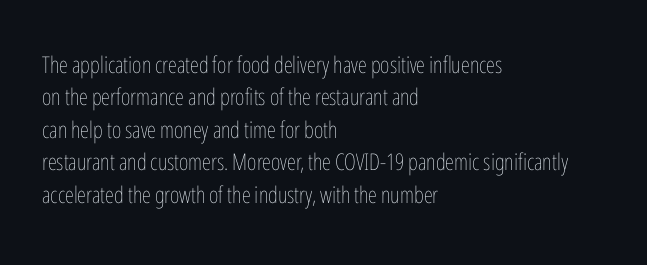
Q: Is the text bold? A: No.
Q: Is the text italic (slanted)? A: No, it is upright.
Q: Is the text underlined? A: No.
Q: How is the paragraph aligned? A: Left-aligned.
Q: Is the spacing between letters normal or unusually wide? A: Normal.
Q: Is the spacing between lines tight, normal or loose? A: Normal.
